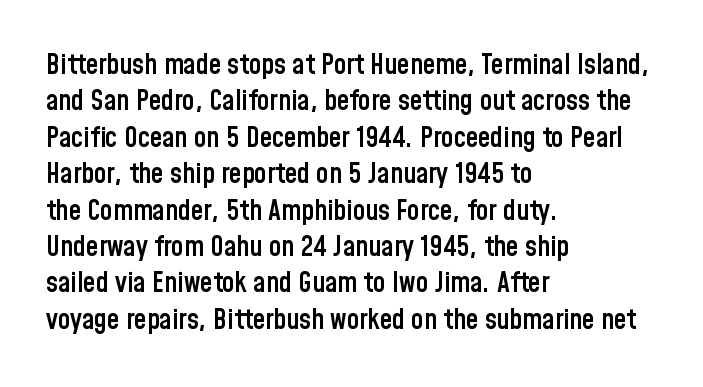
{"serif": "no", "italic": "no", "bold": "semi", "weight": "semibold", "width": "condensed", "stroke_contrast": "low", "x_height": "medium", "monospaced": "no", "underline": "no", "align": "left", "line_spacing": "normal", "line_spacing_ratio": 1.3, "letter_spacing": "normal", "letter_spacing_em": 0.0, "glyph_px": 28}
